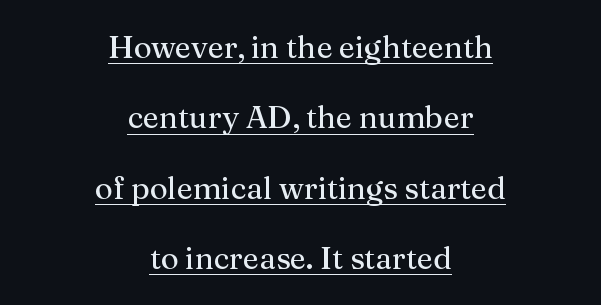
The image shows 31 px regular-weight serif type, upright; set centered, loose line spacing (2.27x), normal letter spacing, underlined; medium stroke contrast and a medium x-height.
